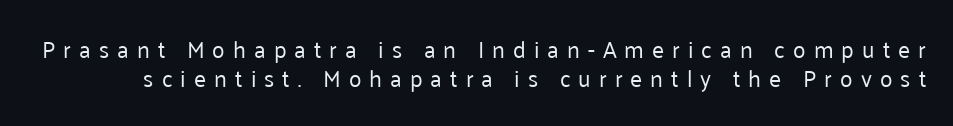
Q: Is the text bold? A: No.
Q: Is the text italic (slanted)? A: No, it is upright.
Q: Is the text underlined? A: No.
Q: Is the spacing between letters normal or unusually wide? A: Unusually wide.
